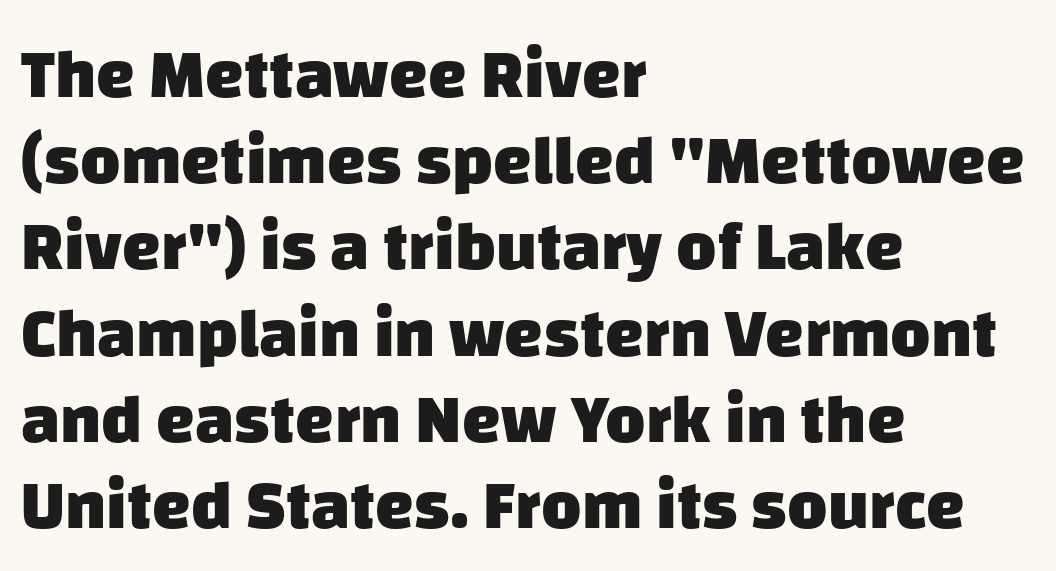
Q: Is the text bold? A: Yes.
Q: Is the typeface a serif or a sans-serif typeface? A: Sans-serif.
Q: Is the text underlined? A: No.
Q: How is the paragraph aligned? A: Left-aligned.
Q: Is the spacing between letters normal or unusually wide? A: Normal.
Q: Is the spacing between lines tight, normal or loose? A: Normal.
Q: Width (condensed, normal, or wide)? A: Normal.
Q: Stroke contrast? A: Low.
Q: x-height? A: Large.
Q: Monospaced? A: No.
